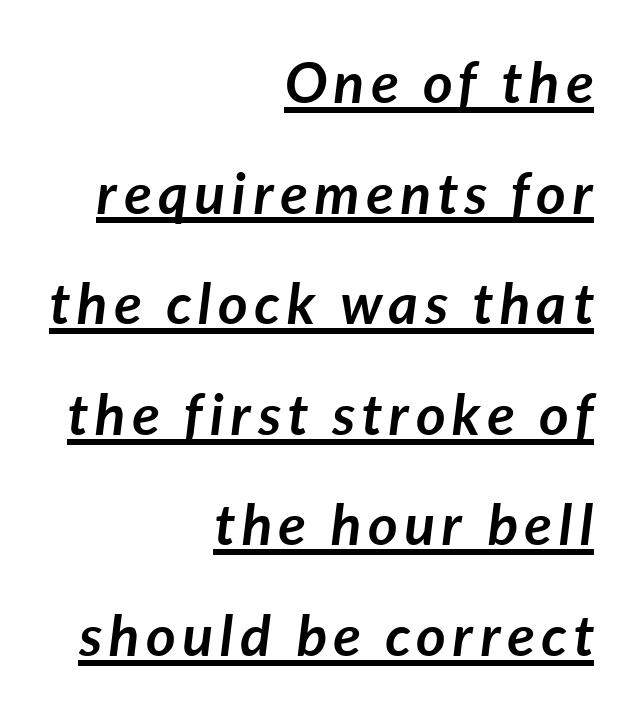
Q: Is the text bold? A: Yes.
Q: Is the text italic (slanted)? A: Yes, it leans right by about 7 degrees.
Q: Is the text underlined? A: Yes.
Q: How is the paragraph aligned? A: Right-aligned.
Q: Is the spacing between lines tight, normal or loose? A: Loose.
Q: Width (condensed, normal, or wide)? A: Normal.
Q: Stroke contrast? A: Low.
Q: x-height? A: Medium.
Q: Monospaced? A: No.
